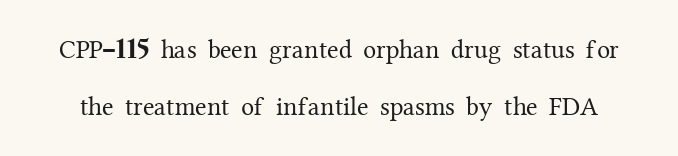
{"italic": "no", "bold": "no", "underline": "no", "line_spacing": "loose", "line_spacing_ratio": 2.18, "letter_spacing": "normal", "letter_spacing_em": 0.0, "glyph_px": 26}
